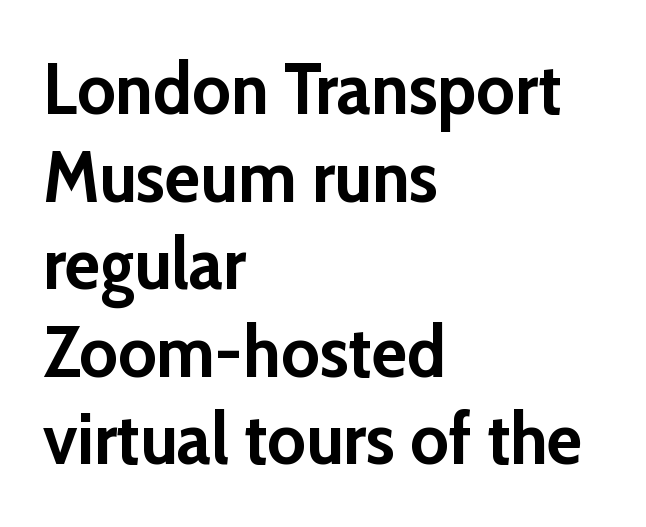
This sample uses an upright cut, with every glyph sitting square on the baseline. The rendering uses natural spacing where letterforms have individual widths. Grotesque or geometric, the face here clearly has no serifs. The string is rendered with underlining switched off. The horizontal fit of the characters is conventional and even.
